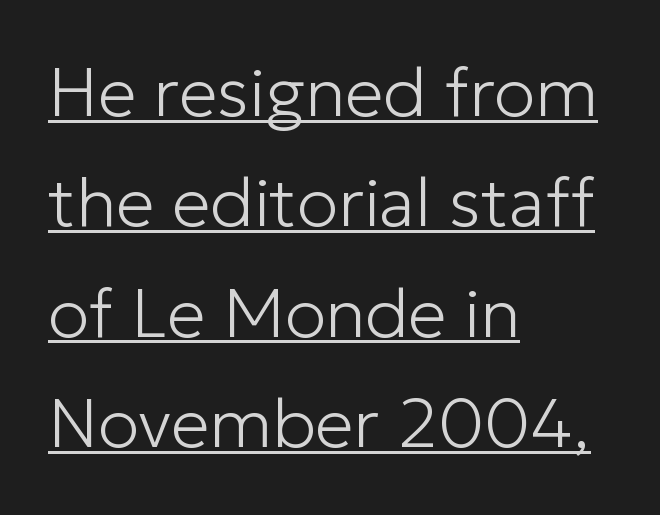
The letters look calm and open, with moderate or lighter stems. Does the lettering tilt? It doesn't — this is upright. Standard letterfit; no display-style spreading of the glyphs. Font category for this specimen: sans-serif. Here the designer chose a conventional face with non-uniform glyph widths.
